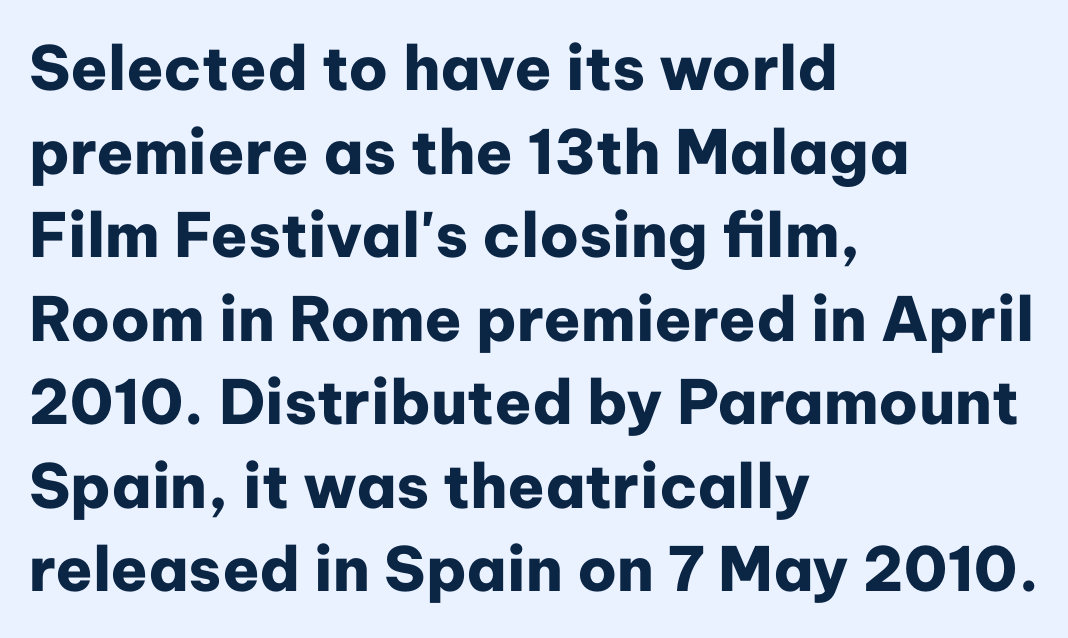
The image shows 61 px heavy sans-serif type, upright; set left-aligned, normal line spacing (1.37x), normal letter spacing, not underlined; low stroke contrast and a medium x-height.
